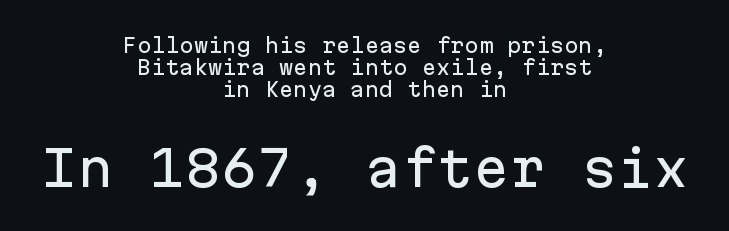
Upright lettering throughout. Spacing verdict: monospaced, one width for all characters. The foot of each line stays bare and open. Small over large — that's the arrangement of the two blocks here. Caption: multi-line text, centered on the measure.
